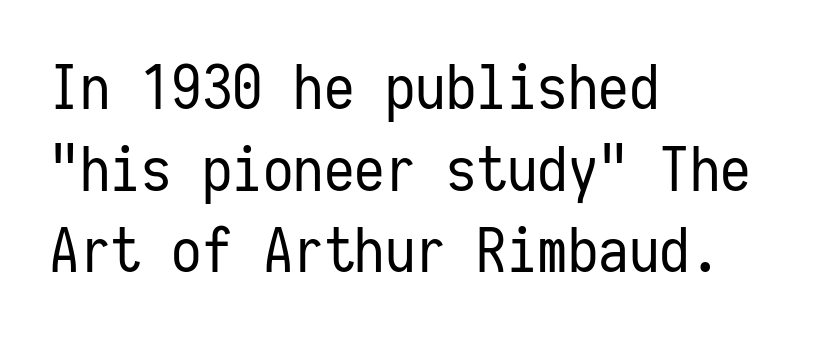
Q: Is the text bold? A: No.
Q: Is the text italic (slanted)? A: No, it is upright.
Q: Is the typeface a serif or a sans-serif typeface? A: Sans-serif.
Q: Is the text underlined? A: No.
Q: How is the paragraph aligned? A: Left-aligned.
Q: Is the spacing between letters normal or unusually wide? A: Normal.
Q: Is the spacing between lines tight, normal or loose? A: Normal.
Q: Width (condensed, normal, or wide)? A: Condensed.
Q: Stroke contrast? A: Low.
Q: x-height? A: Medium.
Q: Monospaced? A: Yes.
